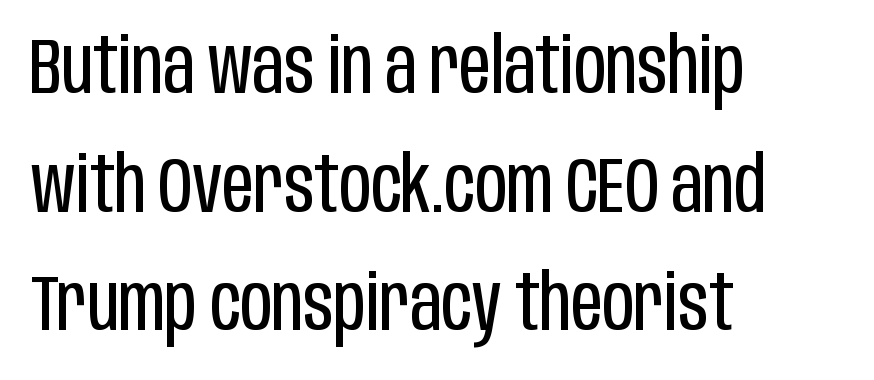
The line-height multiplier appears to be the usual default. The passage shown is typed in a proportional face where columns would drift. The string is rendered with underlining switched off. No extra tracking has been applied to these lines. A quiet, ordinary-to-light weight characterises the typeface.
